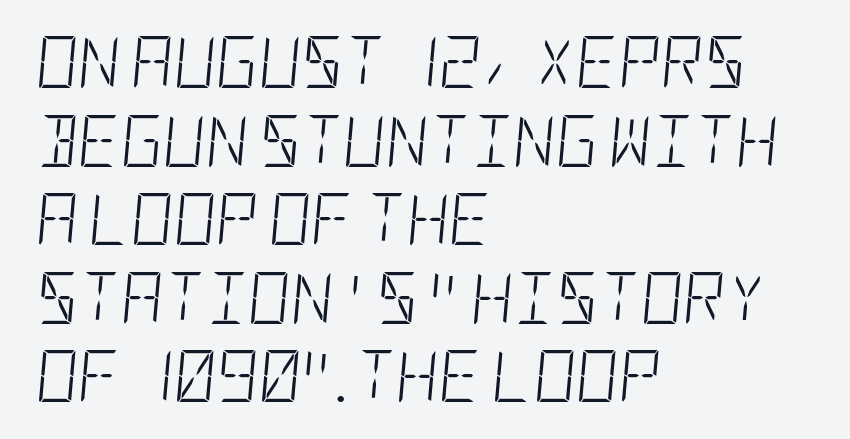
{"italic": "yes", "lean": "right", "slant_degrees": 5, "bold": "no", "weight": "light", "width": "condensed", "stroke_contrast": "low", "x_height": "large", "underline": "no", "align": "left", "line_spacing": "normal", "line_spacing_ratio": 1.51, "letter_spacing": "normal", "letter_spacing_em": 0.0, "glyph_px": 52}
